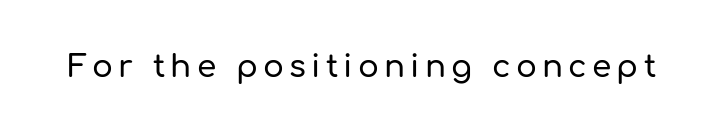
The image shows 31 px sans-serif type, upright; set not underlined; low stroke contrast and a medium x-height.
